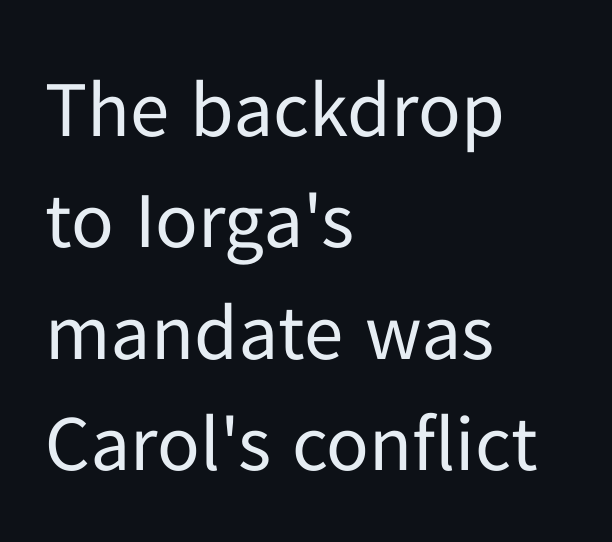
These lines stack with their left ends in a neat column. On a weight scale, this lands at 450 or below. It's the straight-up-and-down kind of type. The leading is moderate, giving the passage an even texture. This rendering employs a face without finishing strokes, i.e., a sans-serif.
